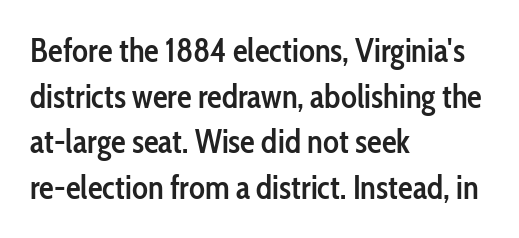
The image shows 33 px semibold, condensed sans-serif type, upright; set left-aligned, normal line spacing (1.38x), normal letter spacing, not underlined; low stroke contrast and a medium x-height.
